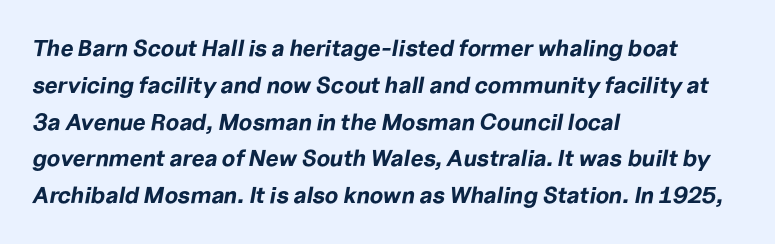
The image shows 23 px bold type, italic (leaning right); set left-aligned, normal line spacing (1.6x), normal letter spacing, not underlined.
